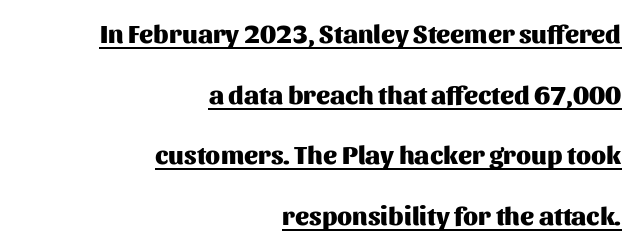
{"italic": "no", "bold": "yes", "underline": "yes", "align": "right", "line_spacing": "loose", "line_spacing_ratio": 2.33, "letter_spacing": "normal", "letter_spacing_em": 0.0, "glyph_px": 26}
